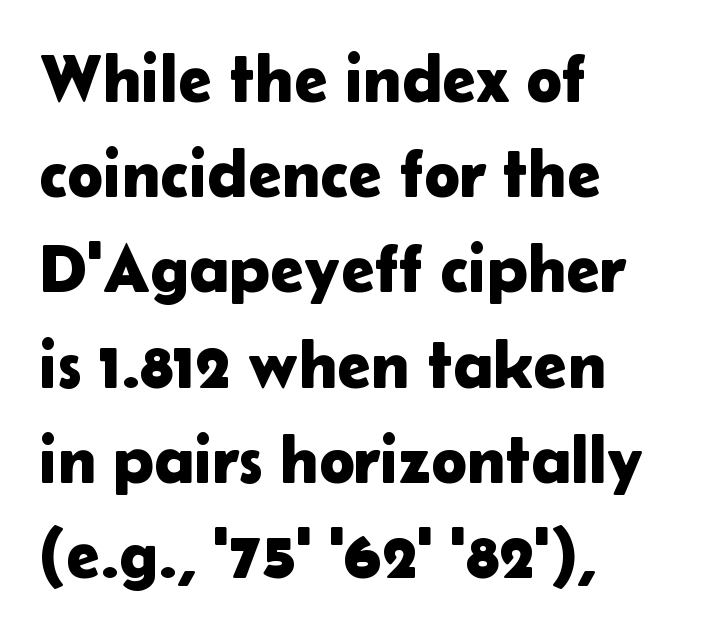
Q: Is the text italic (slanted)? A: No, it is upright.
Q: Is the typeface a serif or a sans-serif typeface? A: Sans-serif.
Q: Is the text underlined? A: No.
Q: How is the paragraph aligned? A: Left-aligned.
Q: Is the spacing between letters normal or unusually wide? A: Normal.
Q: Is the spacing between lines tight, normal or loose? A: Normal.
Q: Width (condensed, normal, or wide)? A: Normal.
Q: Stroke contrast? A: Low.
Q: x-height? A: Medium.
Q: Monospaced? A: No.
